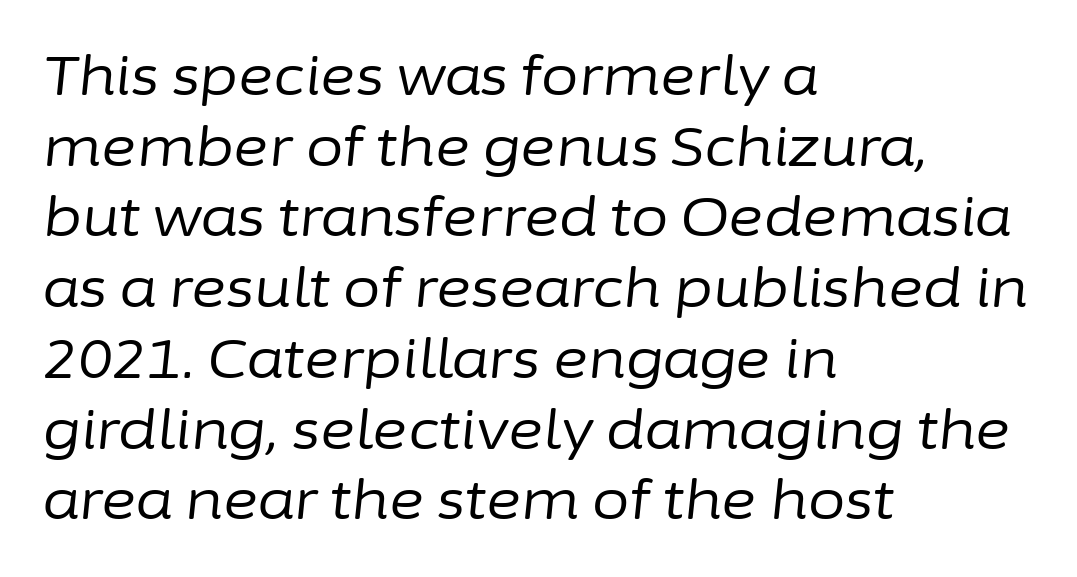
Q: Is the text bold? A: No.
Q: Is the text italic (slanted)? A: Yes, it leans right by about 6 degrees.
Q: Is the text underlined? A: No.
Q: How is the paragraph aligned? A: Left-aligned.
Q: Is the spacing between letters normal or unusually wide? A: Normal.
Q: Is the spacing between lines tight, normal or loose? A: Normal.
Q: Width (condensed, normal, or wide)? A: Normal.
Q: Stroke contrast? A: Low.
Q: x-height? A: Medium.
Q: Monospaced? A: No.
